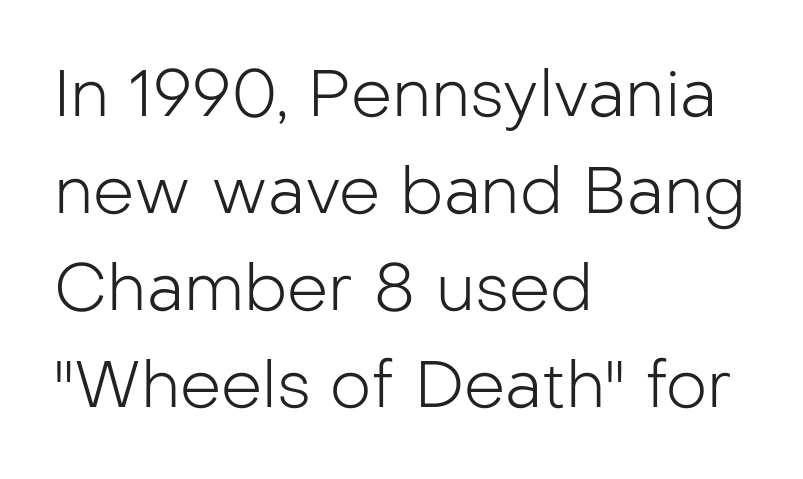
{"serif": "no", "italic": "no", "bold": "no", "weight": "light", "width": "normal", "stroke_contrast": "low", "x_height": "medium", "monospaced": "no", "underline": "no", "align": "left", "line_spacing": "normal", "line_spacing_ratio": 1.49, "letter_spacing": "normal", "letter_spacing_em": 0.0, "glyph_px": 65}
